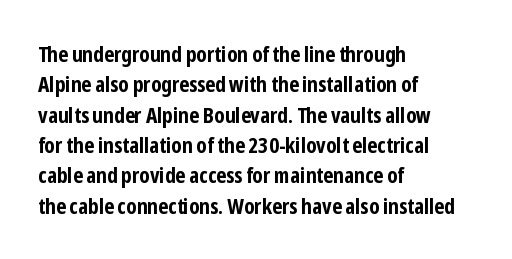
The paragraph shown leans on its left margin. The glyphs have the mass of a bold cut. How are the letters spaced? Ordinarily, with no added tracking. This sample uses an upright cut, with every glyph sitting square on the baseline.
